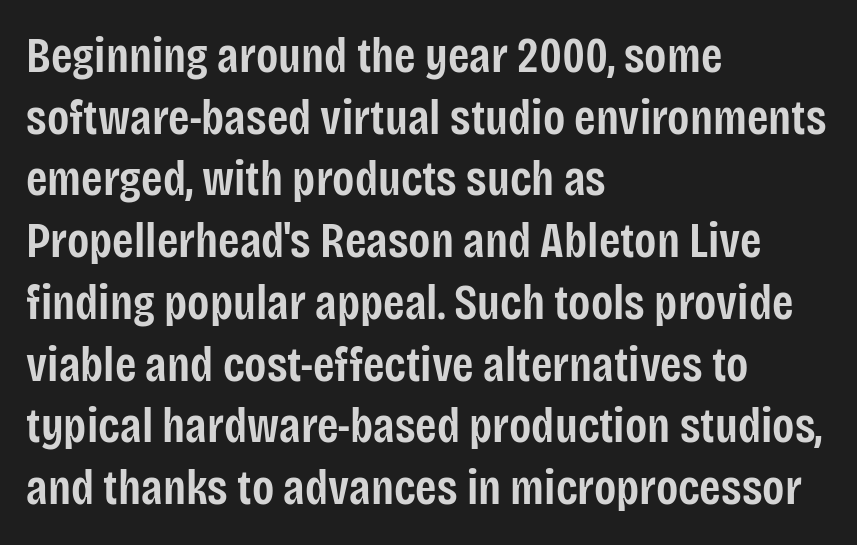
Q: Is the text bold? A: Semi-bold.
Q: Is the text italic (slanted)? A: No, it is upright.
Q: Is the typeface a serif or a sans-serif typeface? A: Sans-serif.
Q: Is the text underlined? A: No.
Q: How is the paragraph aligned? A: Left-aligned.
Q: Is the spacing between letters normal or unusually wide? A: Normal.
Q: Is the spacing between lines tight, normal or loose? A: Normal.
Q: Width (condensed, normal, or wide)? A: Condensed.
Q: Stroke contrast? A: Low.
Q: x-height? A: Large.
Q: Monospaced? A: No.
